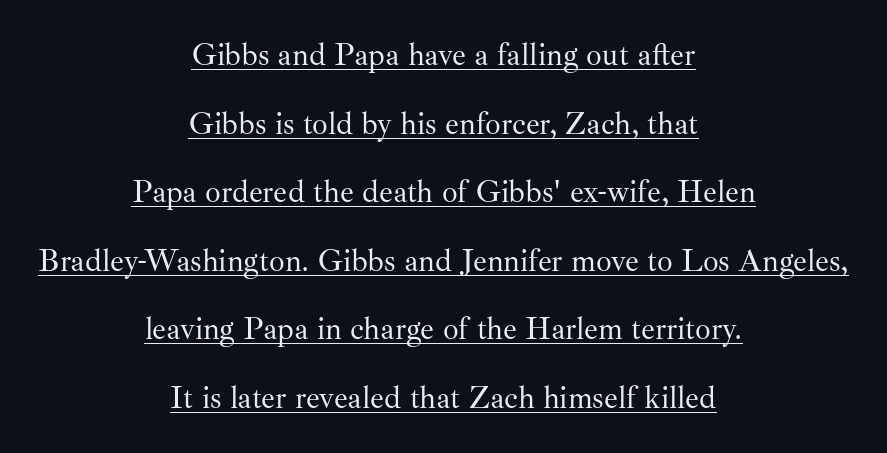
The image shows 31 px regular-weight serif type, upright; set centered, loose line spacing (2.21x), normal letter spacing, underlined; medium stroke contrast and a small x-height.
